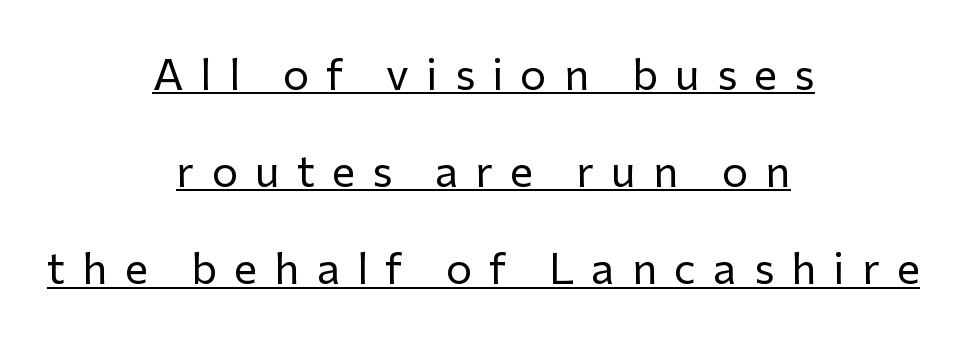
The image shows 44 px regular-weight sans-serif type, upright; set centered, loose line spacing (2.21x), unusually wide letter spacing (+0.39 em), underlined; low stroke contrast and a medium x-height.
